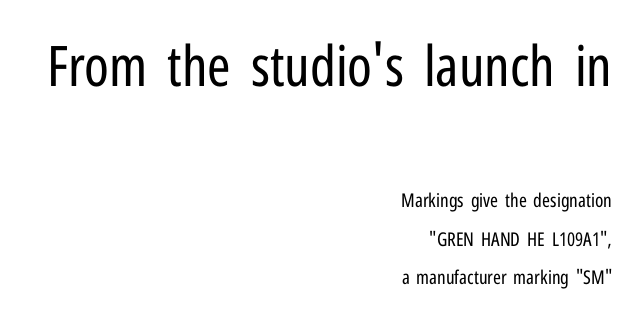
Which chunk is bigger? The first one — the top block dwarfs the bottom. The letters advance in unequal steps, a hallmark of proportional type. Vertical strokes here are truly vertical. Leftover space on each line is placed entirely before the opening word. The font sits on the lighter half of the weight spectrum, regular included.
